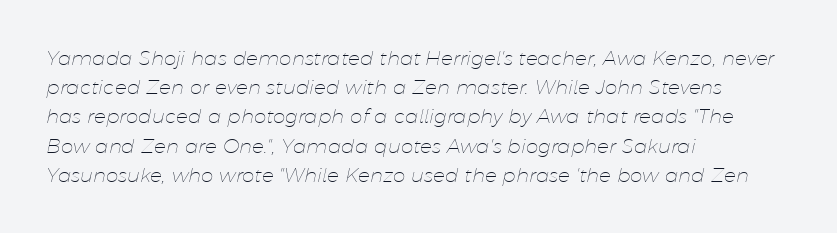
Q: Is the text bold? A: No.
Q: Is the text italic (slanted)? A: Yes, it leans right by about 11 degrees.
Q: Is the text underlined? A: No.
Q: How is the paragraph aligned? A: Left-aligned.
Q: Is the spacing between letters normal or unusually wide? A: Normal.
Q: Is the spacing between lines tight, normal or loose? A: Normal.
